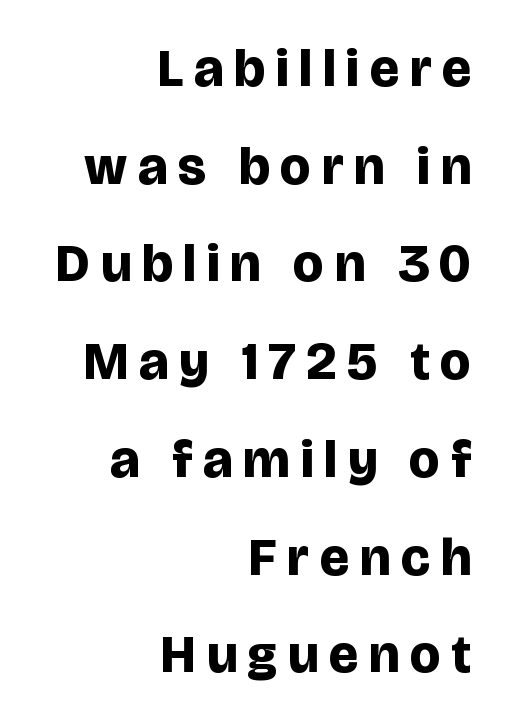
{"serif": "no", "italic": "no", "bold": "yes", "weight": "bold", "width": "normal", "stroke_contrast": "low", "x_height": "large", "monospaced": "no", "underline": "no", "align": "right", "line_spacing_ratio": 1.81, "letter_spacing": "wide", "letter_spacing_em": 0.2, "glyph_px": 54}
